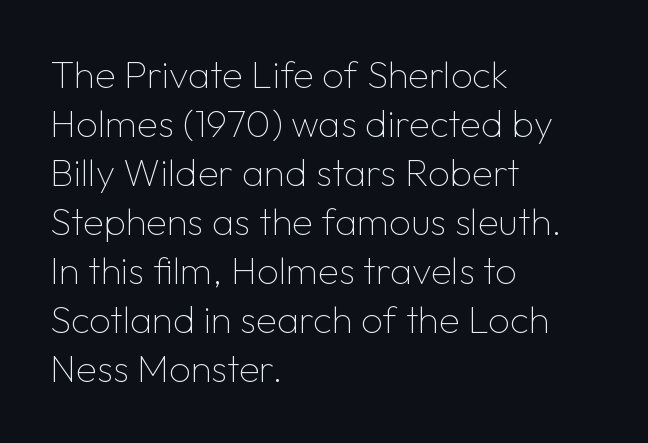
You could not count columns in this text — the font is proportionally spaced. In terms of letterform style, serifs are entirely absent. This rendering uses left alignment, leaving the right contour irregular. The typeface has the unassuming heft of standard copy or less. Short note: letters normally spaced.
